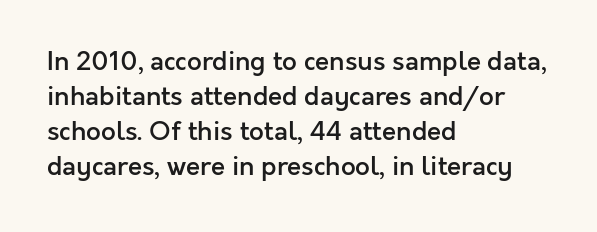
{"italic": "no", "bold": "semi", "underline": "no", "align": "left", "line_spacing": "normal", "line_spacing_ratio": 1.35, "letter_spacing": "normal", "letter_spacing_em": 0.0, "glyph_px": 26}
